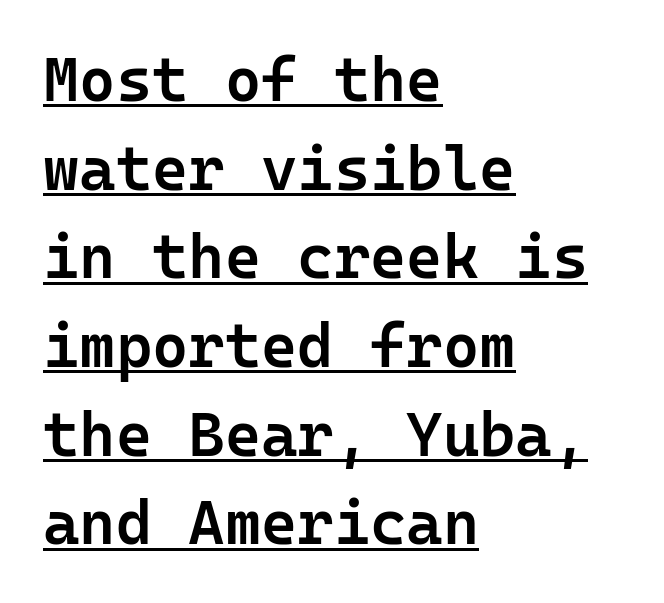
The image shows 62 px semibold sans-serif type, upright, monospaced; set left-aligned, normal line spacing (1.43x), normal letter spacing, underlined; low stroke contrast and a medium x-height.
